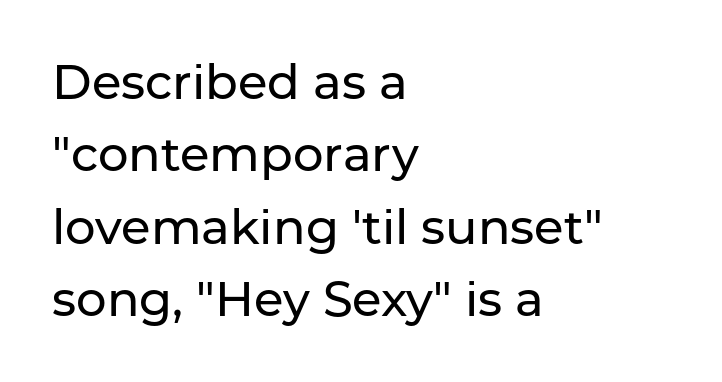
The image shows 48 px sans-serif type, upright; set left-aligned, normal line spacing (1.51x), normal letter spacing, not underlined; low stroke contrast and a medium x-height.
